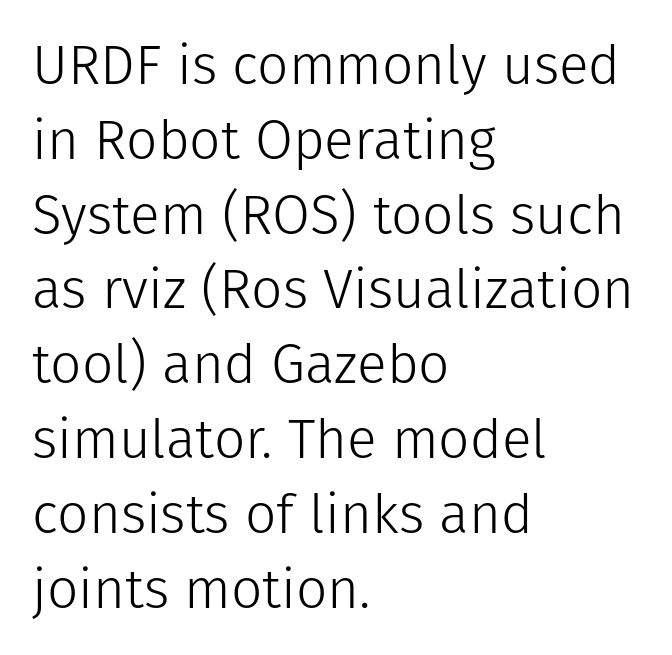
The text was rendered using a sans face with plain stroke endings. The foot of each line stays bare and open. These lines stack with their left ends in a neat column. Heaviness? Minimal to ordinary, like unemphasized prose. Tall strokes in this sample are plumb rather than angled.
